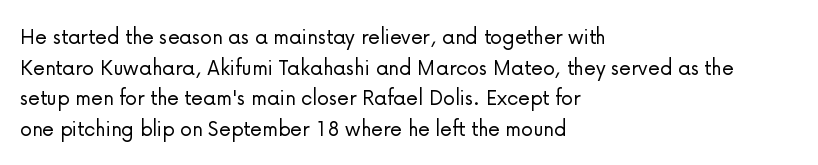
The image shows 24 px text type, upright; set left-aligned, normal line spacing (1.28x), normal letter spacing, not underlined.
